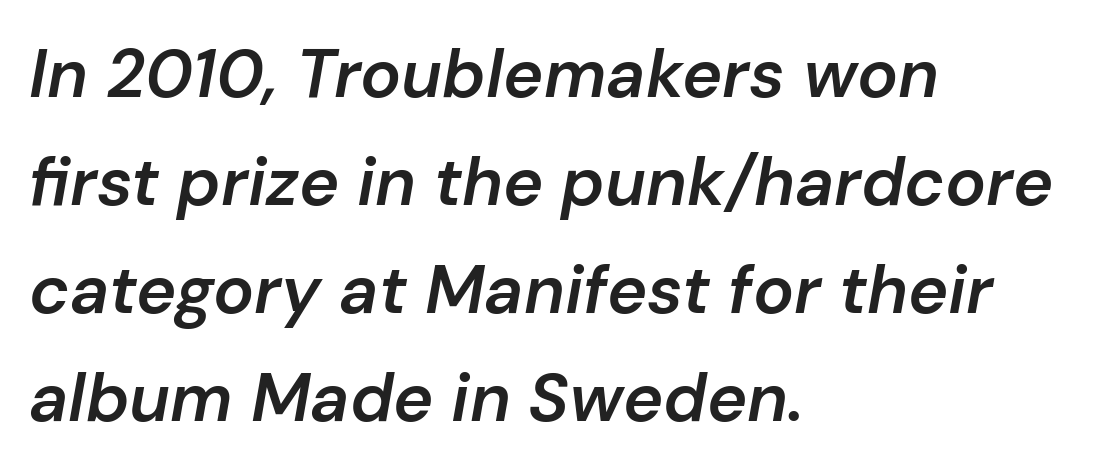
{"italic": "yes", "lean": "right", "slant_degrees": 10, "bold": "semi", "weight": "semibold", "width": "normal", "stroke_contrast": "low", "x_height": "medium", "monospaced": "no", "underline": "no", "align": "left", "line_spacing": "normal", "line_spacing_ratio": 1.59, "letter_spacing": "normal", "letter_spacing_em": 0.0, "glyph_px": 68}
